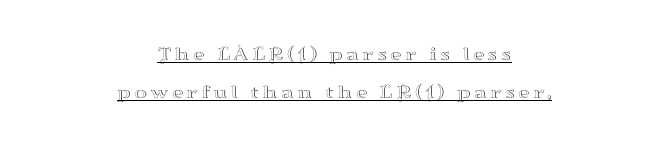
{"italic": "no", "underline": "yes", "align": "center", "line_spacing": "loose", "line_spacing_ratio": 1.92, "glyph_px": 20}
